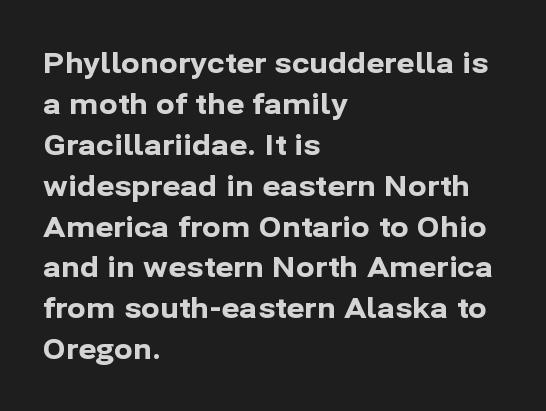
{"serif": "no", "italic": "no", "bold": "yes", "weight": "bold", "width": "normal", "stroke_contrast": "low", "x_height": "medium", "monospaced": "no", "underline": "no", "align": "left", "line_spacing": "normal", "line_spacing_ratio": 1.46, "letter_spacing": "normal", "letter_spacing_em": 0.0, "glyph_px": 28}
